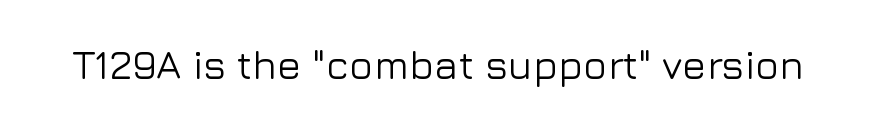
The image shows 40 px sans-serif type, upright; set normal letter spacing, not underlined; low stroke contrast and a medium x-height.
